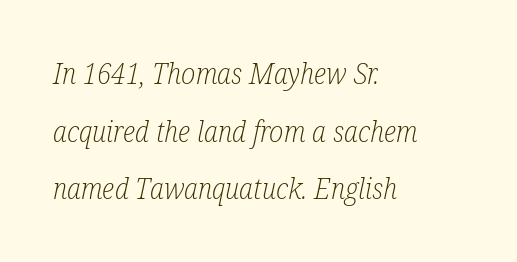
Q: Is the text bold? A: No.
Q: Is the text italic (slanted)? A: Yes, it leans right by about 12 degrees.
Q: Is the typeface a serif or a sans-serif typeface? A: Serif.
Q: Is the text underlined? A: No.
Q: How is the paragraph aligned? A: Left-aligned.
Q: Is the spacing between letters normal or unusually wide? A: Normal.
Q: Is the spacing between lines tight, normal or loose? A: Loose.
Q: Width (condensed, normal, or wide)? A: Condensed.
Q: Stroke contrast? A: Low.
Q: x-height? A: Medium.
Q: Monospaced? A: No.
